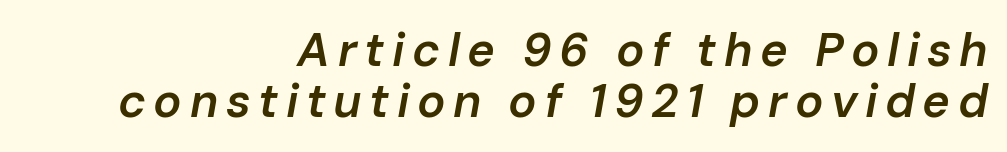
The glyphs are unaccompanied by any horizontal stroke below them. The whole block is typeset with a tilt. Does the copy run flush right? Yes — the right margin is perfectly even. Summary of weight: moderately heavy, a semibold. The rendering uses natural spacing where letterforms have individual widths. Notice how descenders almost collide with the ascenders below — that's tight leading.
